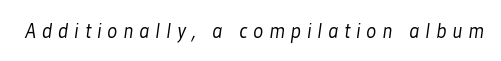
{"bold": "no", "underline": "no", "letter_spacing": "wide", "letter_spacing_em": 0.28, "glyph_px": 21}
